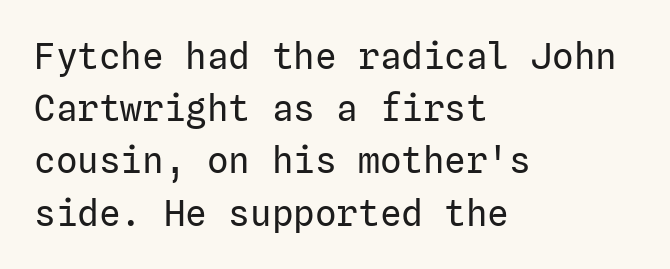
Q: Is the text bold? A: No.
Q: Is the text italic (slanted)? A: No, it is upright.
Q: Is the typeface a serif or a sans-serif typeface? A: Sans-serif.
Q: Is the text underlined? A: No.
Q: How is the paragraph aligned? A: Left-aligned.
Q: Is the spacing between letters normal or unusually wide? A: Normal.
Q: Is the spacing between lines tight, normal or loose? A: Normal.
Q: Width (condensed, normal, or wide)? A: Normal.
Q: Stroke contrast? A: Low.
Q: x-height? A: Medium.
